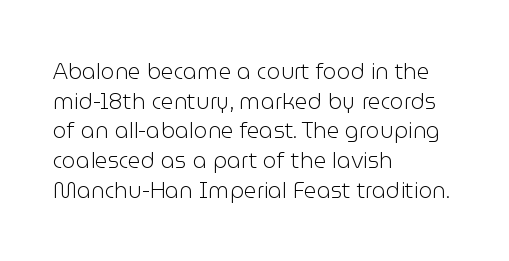
{"italic": "no", "bold": "no", "underline": "no", "align": "left", "line_spacing": "normal", "line_spacing_ratio": 1.35, "letter_spacing": "normal", "letter_spacing_em": 0.0, "glyph_px": 22}
